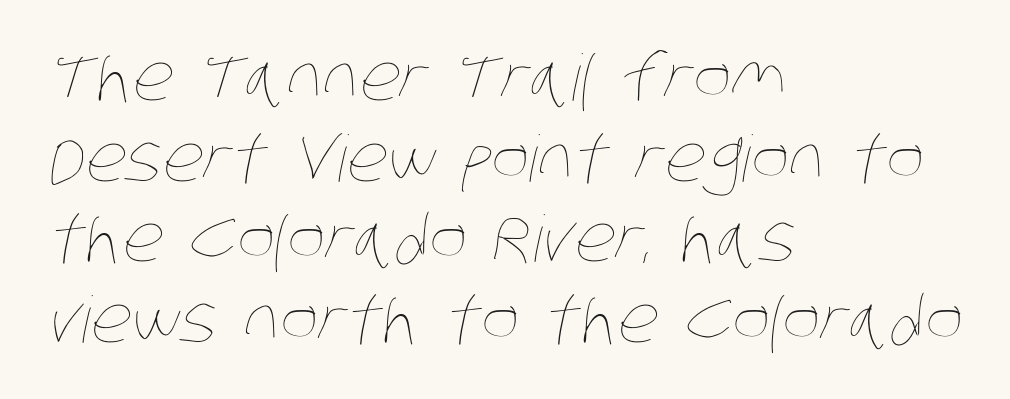
Q: Is the text bold? A: No.
Q: Is the text underlined? A: No.
Q: How is the paragraph aligned? A: Left-aligned.
Q: Is the spacing between letters normal or unusually wide? A: Normal.
Q: Is the spacing between lines tight, normal or loose? A: Normal.
Q: Width (condensed, normal, or wide)? A: Condensed.
Q: Stroke contrast? A: Low.
Q: x-height? A: Large.
Q: Monospaced? A: No.
